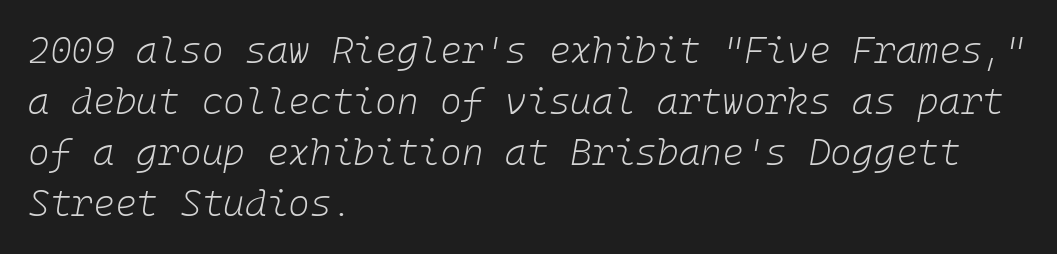
{"italic": "yes", "lean": "right", "slant_degrees": 10, "bold": "no", "weight": "light", "width": "normal", "stroke_contrast": "low", "x_height": "medium", "underline": "no", "align": "left", "line_spacing": "normal", "line_spacing_ratio": 1.38, "letter_spacing": "normal", "letter_spacing_em": 0.0, "glyph_px": 37}
